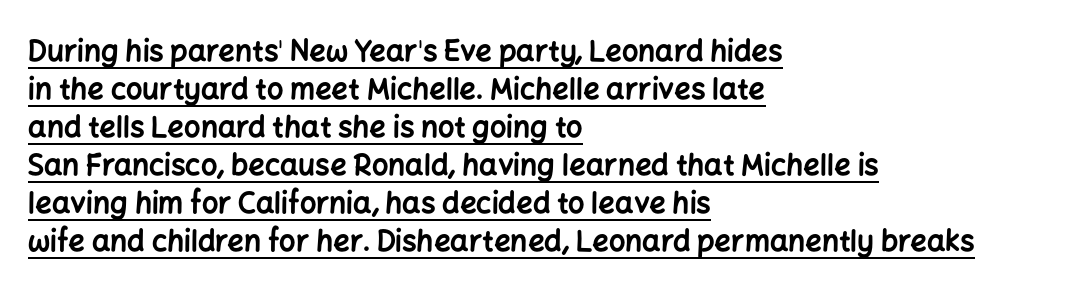
Q: Is the text bold? A: Yes.
Q: Is the text italic (slanted)? A: No, it is upright.
Q: Is the typeface a serif or a sans-serif typeface? A: Sans-serif.
Q: Is the text underlined? A: Yes.
Q: How is the paragraph aligned? A: Left-aligned.
Q: Is the spacing between letters normal or unusually wide? A: Normal.
Q: Is the spacing between lines tight, normal or loose? A: Normal.
Q: Width (condensed, normal, or wide)? A: Normal.
Q: Stroke contrast? A: Low.
Q: x-height? A: Medium.
Q: Monospaced? A: No.
